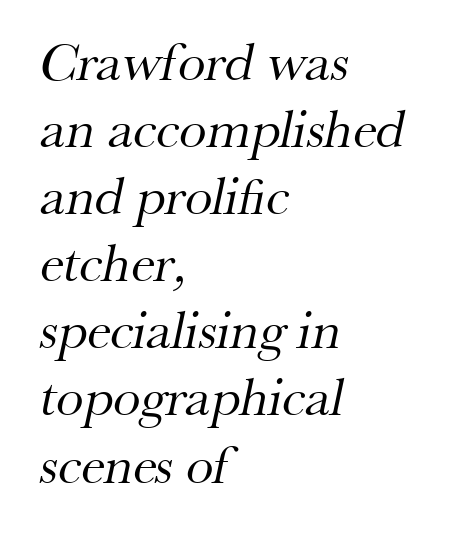
The image shows 55 px regular-weight serif type; set left-aligned, line spacing 1.22x, normal letter spacing, not underlined; medium stroke contrast and a small x-height.
